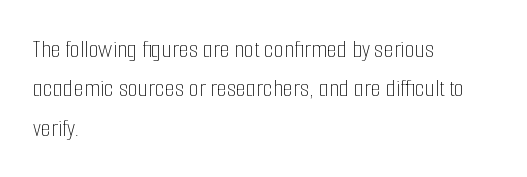
The image shows 26 px text type, upright; set left-aligned, normal line spacing (1.51x), normal letter spacing, not underlined.
